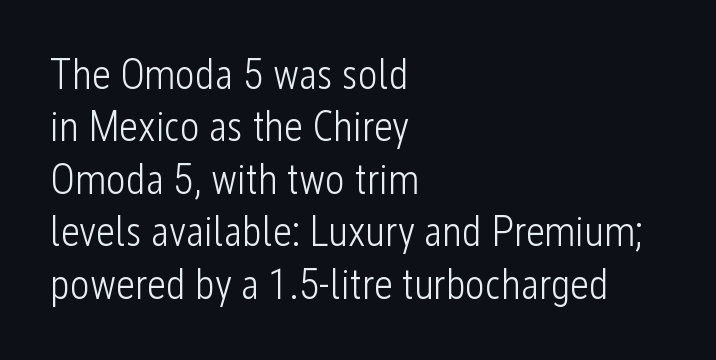
The image shows 42 px light, condensed sans-serif type, upright; set left-aligned, normal line spacing (1.25x), normal letter spacing, not underlined; low stroke contrast and a medium x-height.
